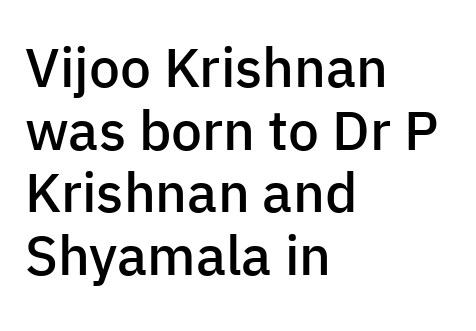
The image shows 55 px semibold sans-serif type, upright; set left-aligned, tight line spacing (1.14x), normal letter spacing, not underlined; low stroke contrast and a medium x-height.
